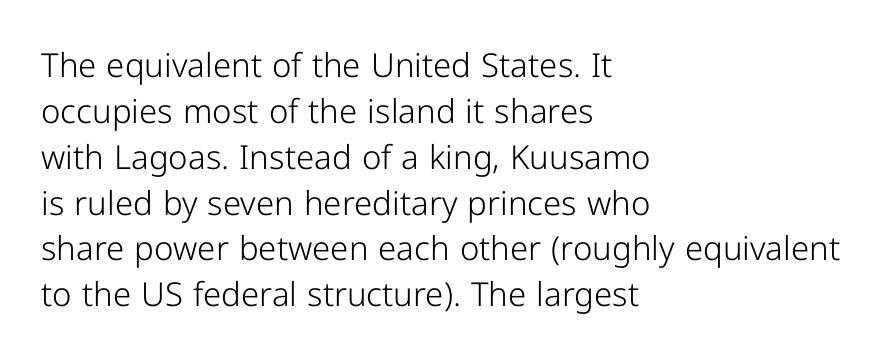
Q: Is the text bold? A: No.
Q: Is the text italic (slanted)? A: No, it is upright.
Q: Is the typeface a serif or a sans-serif typeface? A: Sans-serif.
Q: Is the text underlined? A: No.
Q: How is the paragraph aligned? A: Left-aligned.
Q: Is the spacing between letters normal or unusually wide? A: Normal.
Q: Is the spacing between lines tight, normal or loose? A: Normal.
Q: Width (condensed, normal, or wide)? A: Normal.
Q: Stroke contrast? A: Low.
Q: x-height? A: Medium.
Q: Monospaced? A: No.
